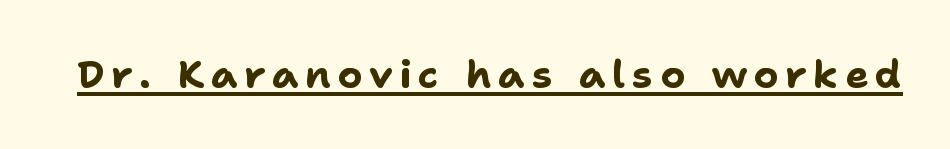
Every letter is thick-stroked: bold, no question. It's the straight-up-and-down kind of type. Varying glyph widths throughout — classic text-font behaviour. The text was rendered using a sans face with plain stroke endings. Descenders here cross a horizontal rule under the line.
